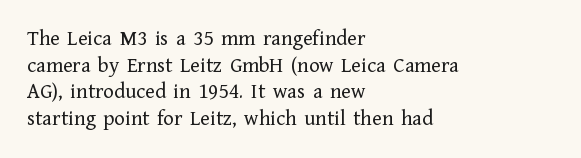
Q: Is the text bold? A: No.
Q: Is the text italic (slanted)? A: No, it is upright.
Q: Is the text underlined? A: No.
Q: How is the paragraph aligned? A: Left-aligned.
Q: Is the spacing between letters normal or unusually wide? A: Normal.
